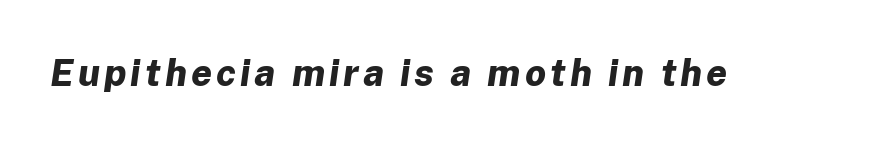
Q: Is the text bold? A: Yes.
Q: Is the text italic (slanted)? A: Yes, it leans right by about 8 degrees.
Q: Is the text underlined? A: No.
Q: Width (condensed, normal, or wide)? A: Normal.
Q: Stroke contrast? A: Low.
Q: x-height? A: Medium.
Q: Monospaced? A: No.
